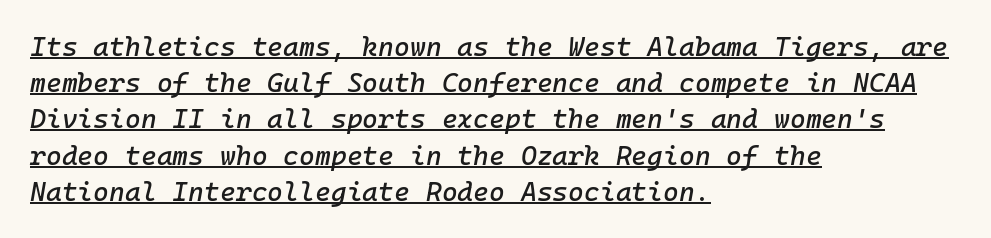
Slanted lettering throughout. This sample keeps an unexceptional amount of space between lines. Short and long lines alike share a common starting point at left. The rendering uses the underline text-decoration.
